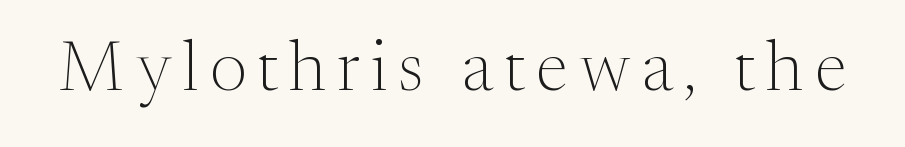
{"serif": "yes", "italic": "no", "bold": "no", "weight": "light", "width": "normal", "stroke_contrast": "medium", "x_height": "medium", "monospaced": "no", "underline": "no", "glyph_px": 70}
